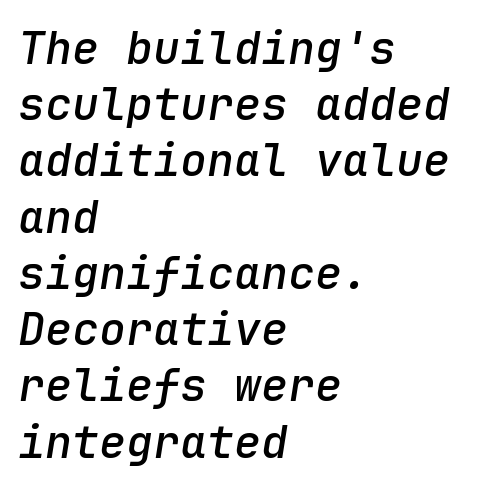
{"italic": "yes", "lean": "right", "slant_degrees": 9, "bold": "semi", "weight": "semibold", "width": "normal", "stroke_contrast": "low", "x_height": "medium", "monospaced": "yes", "underline": "no", "align": "left", "line_spacing": "normal", "line_spacing_ratio": 1.25, "letter_spacing": "normal", "letter_spacing_em": 0.0, "glyph_px": 45}
